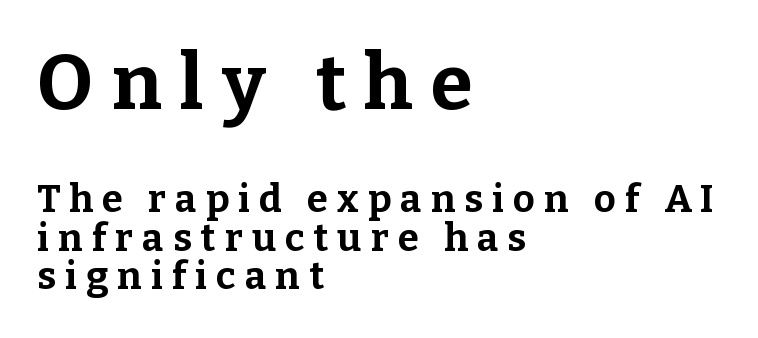
Q: Is the text bold? A: Yes.
Q: Is the text italic (slanted)? A: No, it is upright.
Q: Is the typeface a serif or a sans-serif typeface? A: Serif.
Q: Is the text underlined? A: No.
Q: How is the paragraph aligned? A: Left-aligned.
Q: Is the spacing between letters normal or unusually wide? A: Unusually wide.
Q: Is the spacing between lines tight, normal or loose? A: Tight.
Q: Which block of text is set in a larger size, the first (top) or the second (bottom)? A: The first (top) one.
Q: Width (condensed, normal, or wide)? A: Normal.
Q: Stroke contrast? A: Low.
Q: x-height? A: Medium.
Q: Monospaced? A: No.
